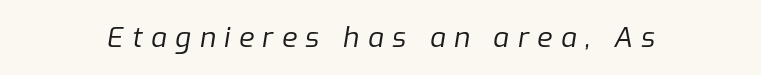
Q: Is the text bold? A: No.
Q: Is the text italic (slanted)? A: Yes, it leans right by about 9 degrees.
Q: Is the text underlined? A: No.
Q: Is the spacing between letters normal or unusually wide? A: Unusually wide.
Q: Width (condensed, normal, or wide)? A: Normal.
Q: Stroke contrast? A: Low.
Q: x-height? A: Medium.
Q: Monospaced? A: No.
